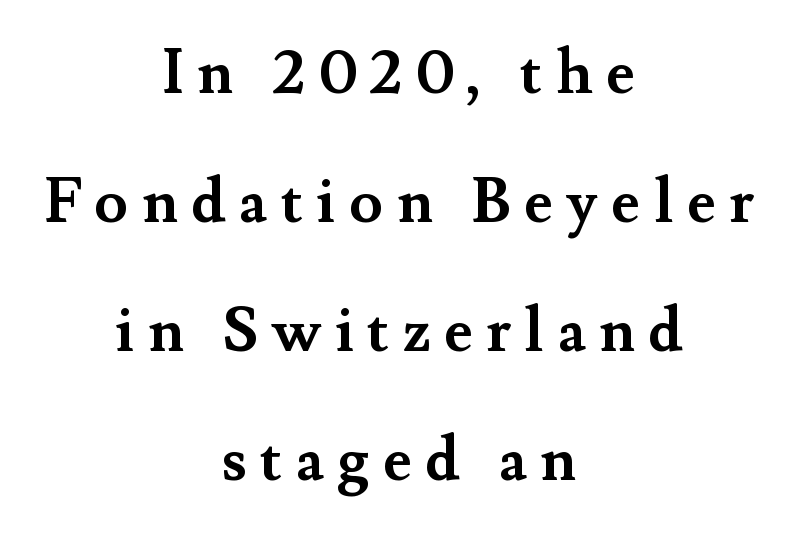
{"serif": "yes", "italic": "no", "bold": "yes", "weight": "semibold", "width": "normal", "stroke_contrast": "medium", "x_height": "small", "monospaced": "no", "underline": "no", "align": "center", "line_spacing": "loose", "line_spacing_ratio": 2.08, "letter_spacing": "wide", "letter_spacing_em": 0.21, "glyph_px": 62}
